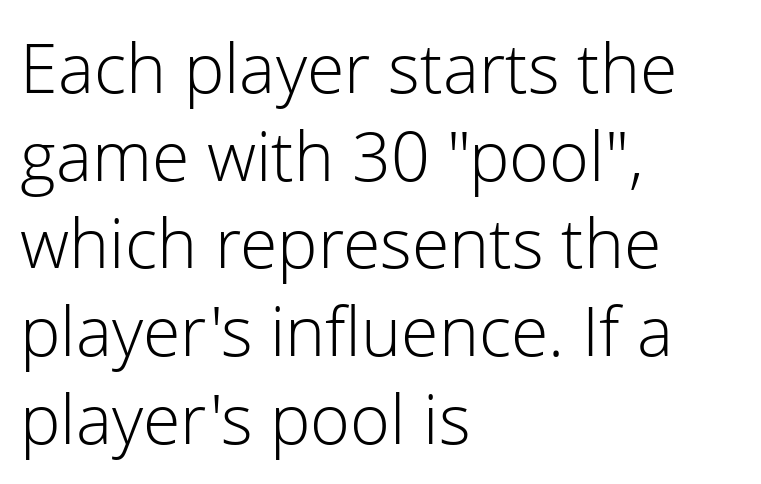
Q: Is the text bold? A: No.
Q: Is the text italic (slanted)? A: No, it is upright.
Q: Is the typeface a serif or a sans-serif typeface? A: Sans-serif.
Q: Is the text underlined? A: No.
Q: How is the paragraph aligned? A: Left-aligned.
Q: Is the spacing between letters normal or unusually wide? A: Normal.
Q: Is the spacing between lines tight, normal or loose? A: Normal.
Q: Width (condensed, normal, or wide)? A: Normal.
Q: Stroke contrast? A: Low.
Q: x-height? A: Medium.
Q: Monospaced? A: No.
